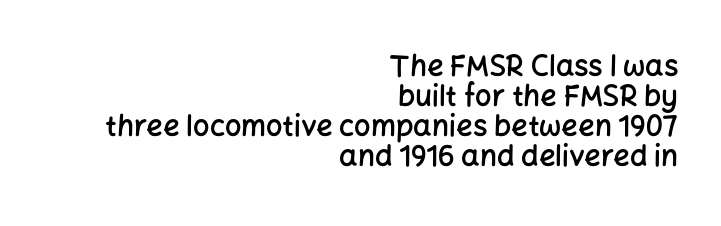
The image shows 29 px semibold sans-serif type, upright; set right-aligned, tight line spacing (1.04x), normal letter spacing, not underlined; low stroke contrast and a medium x-height.
